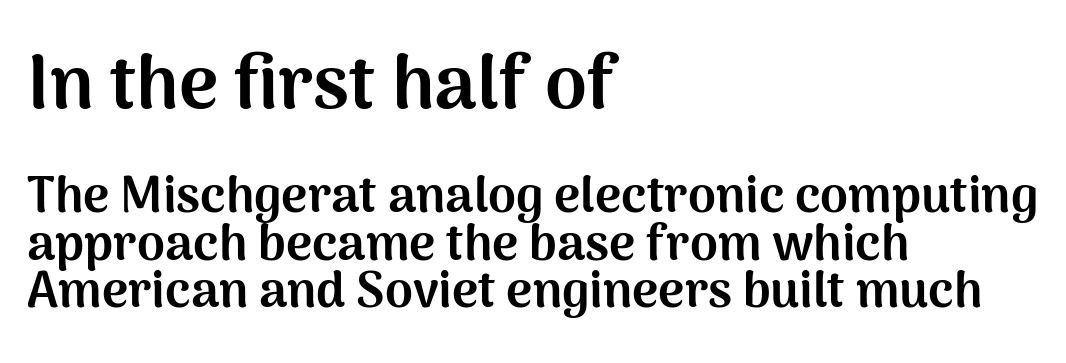
Q: Is the text bold? A: Yes.
Q: Is the text italic (slanted)? A: No, it is upright.
Q: Is the typeface a serif or a sans-serif typeface? A: Sans-serif.
Q: Is the text underlined? A: No.
Q: How is the paragraph aligned? A: Left-aligned.
Q: Is the spacing between letters normal or unusually wide? A: Normal.
Q: Is the spacing between lines tight, normal or loose? A: Tight.
Q: Which block of text is set in a larger size, the first (top) or the second (bottom)? A: The first (top) one.
Q: Width (condensed, normal, or wide)? A: Normal.
Q: Stroke contrast? A: Medium.
Q: x-height? A: Medium.
Q: Monospaced? A: No.
